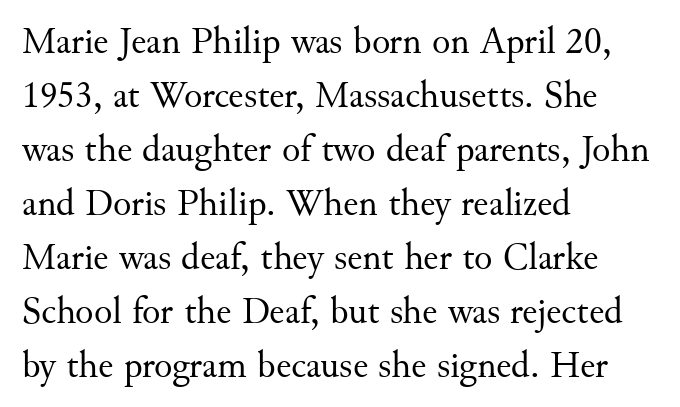
Q: Is the text bold? A: No.
Q: Is the text italic (slanted)? A: No, it is upright.
Q: Is the typeface a serif or a sans-serif typeface? A: Serif.
Q: Is the text underlined? A: No.
Q: How is the paragraph aligned? A: Left-aligned.
Q: Is the spacing between letters normal or unusually wide? A: Normal.
Q: Is the spacing between lines tight, normal or loose? A: Normal.
Q: Width (condensed, normal, or wide)? A: Normal.
Q: Stroke contrast? A: Medium.
Q: x-height? A: Small.
Q: Monospaced? A: No.
